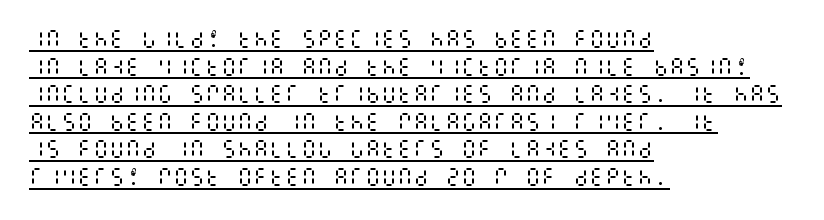
Nope, not italic — everything's standing straight. The strokes carry an ordinary text weight at most. In CSS terms this would be text-align: left. The letters sit at their default tracking, neither squeezed nor spread.
